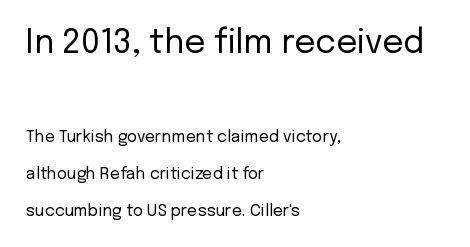
{"serif": "no", "italic": "no", "bold": "no", "weight": "regular", "width": "normal", "stroke_contrast": "low", "x_height": "medium", "monospaced": "no", "underline": "no", "align": "left", "line_spacing": "loose", "line_spacing_ratio": 2.32, "letter_spacing": "normal", "letter_spacing_em": 0.0, "larger_block": "first", "size_ratio": 2.06, "glyph_px": 33}
